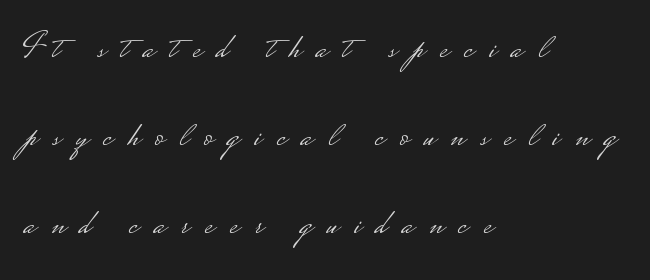
Q: Is the text bold? A: No.
Q: Is the text italic (slanted)? A: Yes.
Q: Is the typeface a serif or a sans-serif typeface? A: Sans-serif.
Q: Is the text underlined? A: No.
Q: How is the paragraph aligned? A: Left-aligned.
Q: Is the spacing between letters normal or unusually wide? A: Unusually wide.
Q: Is the spacing between lines tight, normal or loose? A: Loose.
Q: Width (condensed, normal, or wide)? A: Wide.
Q: Stroke contrast? A: Low.
Q: Monospaced? A: No.
